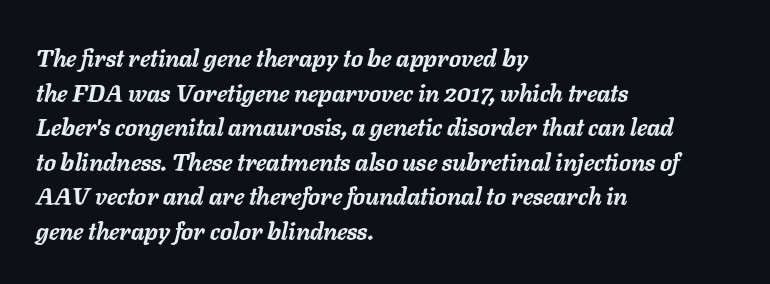
The vertical gap from one line to the next is medium. This sample uses plain, unmodified letter spacing. If you drew a line through each stem, it would be angled. The compositor pushed each line to the left boundary.
